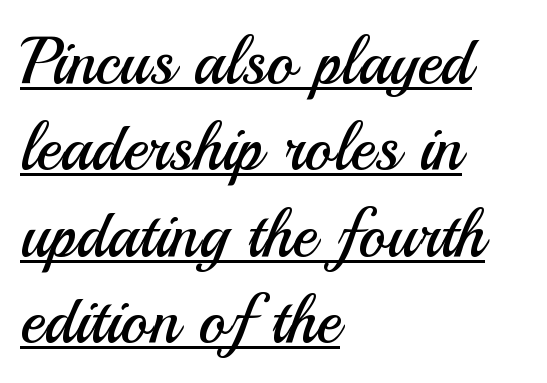
{"serif": "no", "bold": "no", "weight": "regular", "width": "normal", "stroke_contrast": "medium", "x_height": "small", "monospaced": "no", "underline": "yes", "align": "left", "line_spacing": "normal", "line_spacing_ratio": 1.31, "letter_spacing": "normal", "letter_spacing_em": 0.0, "glyph_px": 66}
